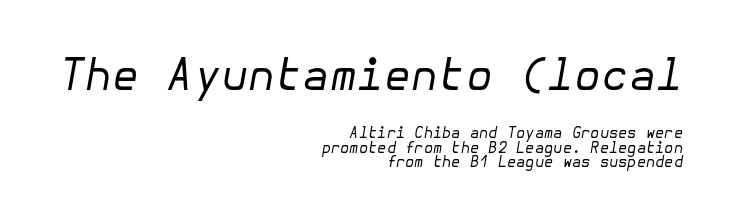
The image shows 44 px regular-weight type, italic (leaning right); set right-aligned, tight line spacing (0.96x), normal letter spacing, not underlined; the first (top) block is 2.93x larger; low stroke contrast and a medium x-height.
